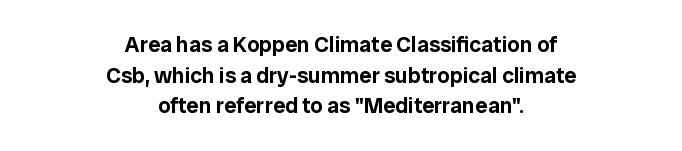
A roman cut, with each character standing at attention. The rag falls on both sides of this text block equally. A normal amount of white space separates one row of letters from the next. Characters follow at the spacing the type designer built in. The strip under each line holds only bare page.
